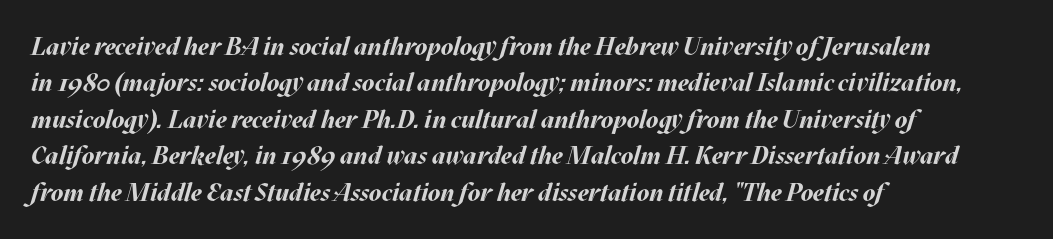
Q: Is the text bold? A: Yes.
Q: Is the text italic (slanted)? A: Yes, it leans right by about 17 degrees.
Q: Is the text underlined? A: No.
Q: How is the paragraph aligned? A: Left-aligned.
Q: Is the spacing between letters normal or unusually wide? A: Normal.
Q: Is the spacing between lines tight, normal or loose? A: Normal.
